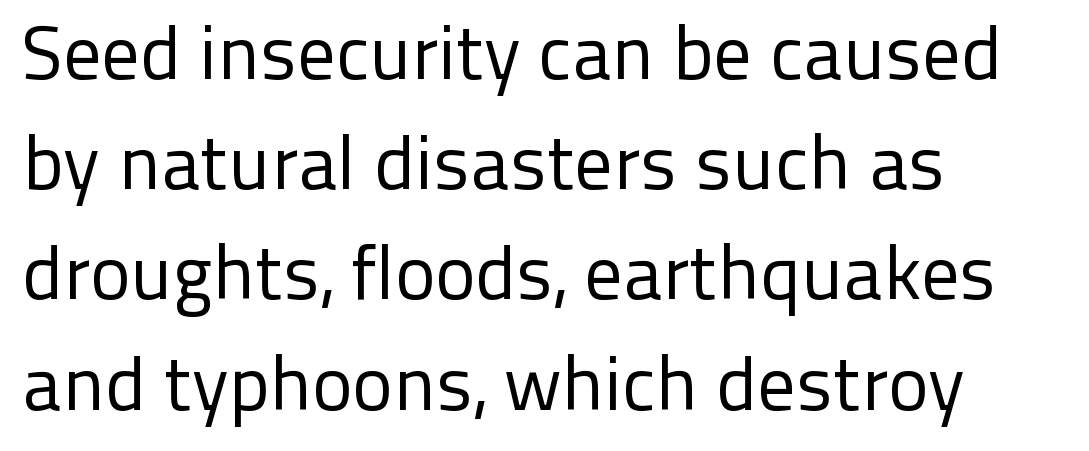
Q: Is the text bold? A: No.
Q: Is the text italic (slanted)? A: No, it is upright.
Q: Is the typeface a serif or a sans-serif typeface? A: Sans-serif.
Q: Is the text underlined? A: No.
Q: How is the paragraph aligned? A: Left-aligned.
Q: Is the spacing between letters normal or unusually wide? A: Normal.
Q: Is the spacing between lines tight, normal or loose? A: Normal.
Q: Width (condensed, normal, or wide)? A: Normal.
Q: Stroke contrast? A: Low.
Q: x-height? A: Medium.
Q: Monospaced? A: No.
